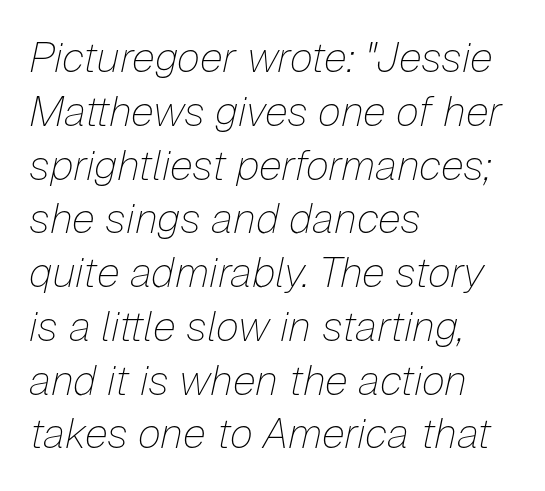
The image shows 42 px thin type, italic (leaning right); set left-aligned, normal line spacing (1.28x), normal letter spacing, not underlined; low stroke contrast and a medium x-height.
